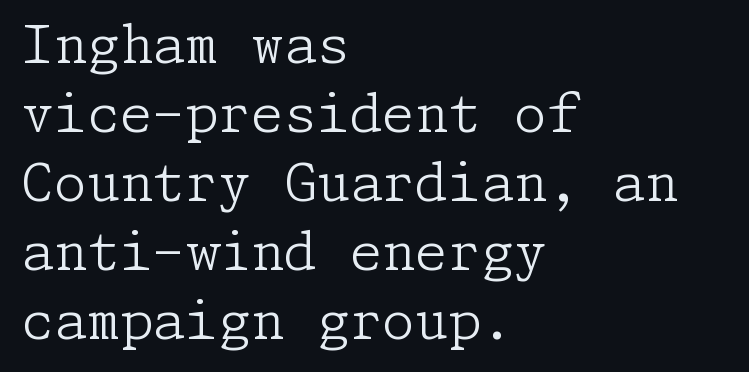
Q: Is the text bold? A: No.
Q: Is the text italic (slanted)? A: No, it is upright.
Q: Is the typeface a serif or a sans-serif typeface? A: Serif.
Q: Is the text underlined? A: No.
Q: How is the paragraph aligned? A: Left-aligned.
Q: Is the spacing between letters normal or unusually wide? A: Normal.
Q: Is the spacing between lines tight, normal or loose? A: Normal.
Q: Width (condensed, normal, or wide)? A: Normal.
Q: Stroke contrast? A: Low.
Q: x-height? A: Medium.
